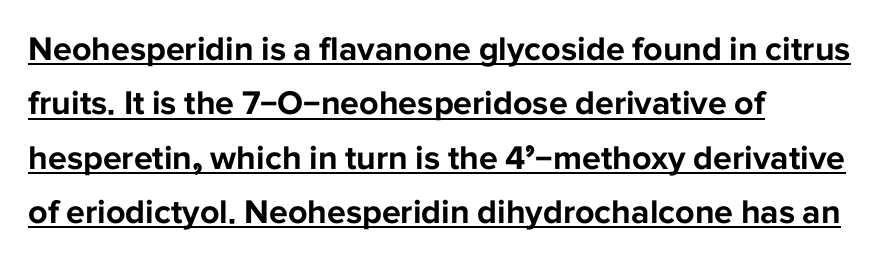
Here the designer chose a conventional face with non-uniform glyph widths. A typesetter would label this face a sans. Notice how descenders clear the ascenders below comfortably — that's standard leading. Set as a true bold cut, around the 700 mark. Observe the ordinary spacing: letters are neighbours, not strangers.
